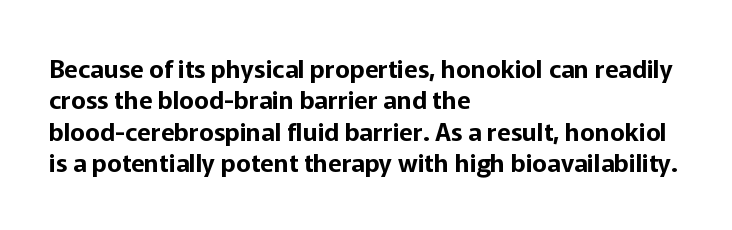
The image shows 25 px text type, upright; set left-aligned, normal line spacing (1.26x), normal letter spacing, not underlined.
